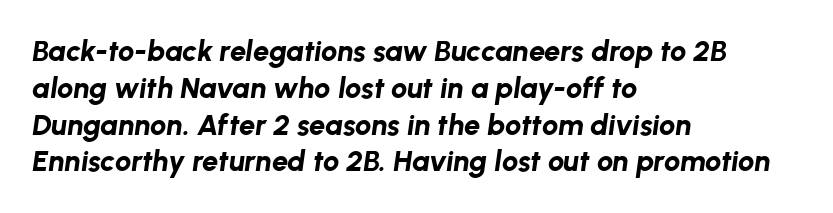
Q: Is the text bold? A: Yes.
Q: Is the text italic (slanted)? A: Yes, it leans right by about 8 degrees.
Q: Is the text underlined? A: No.
Q: How is the paragraph aligned? A: Left-aligned.
Q: Is the spacing between letters normal or unusually wide? A: Normal.
Q: Is the spacing between lines tight, normal or loose? A: Normal.
Q: Width (condensed, normal, or wide)? A: Normal.
Q: Stroke contrast? A: Low.
Q: x-height? A: Medium.
Q: Monospaced? A: No.
